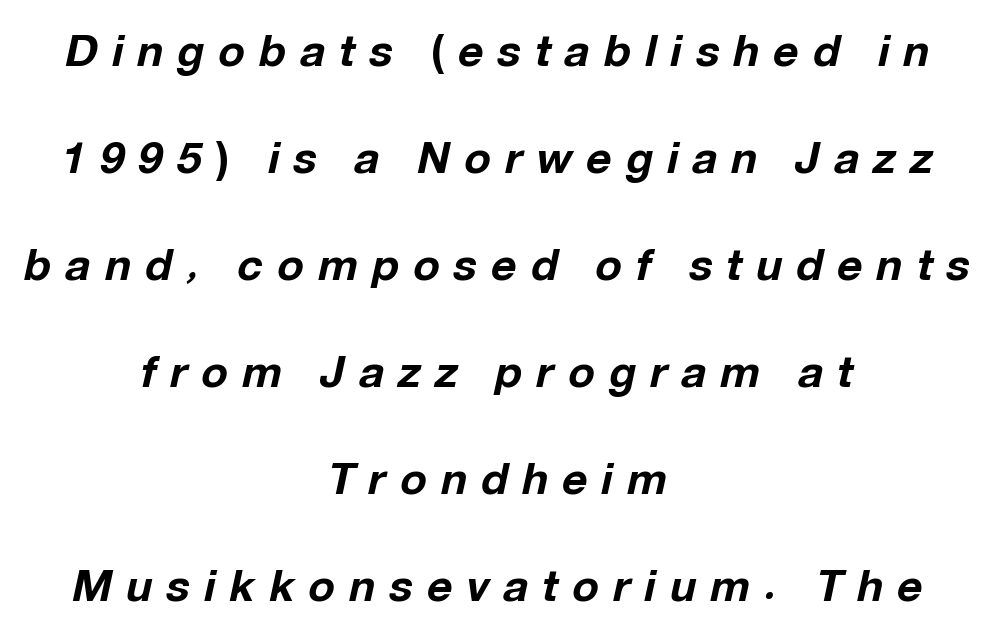
Q: Is the text bold? A: Yes.
Q: Is the text italic (slanted)? A: Yes, it leans right by about 12 degrees.
Q: Is the text underlined? A: No.
Q: How is the paragraph aligned? A: Centered.
Q: Is the spacing between letters normal or unusually wide? A: Unusually wide.
Q: Is the spacing between lines tight, normal or loose? A: Loose.
Q: Width (condensed, normal, or wide)? A: Normal.
Q: Stroke contrast? A: Low.
Q: x-height? A: Medium.
Q: Monospaced? A: No.
